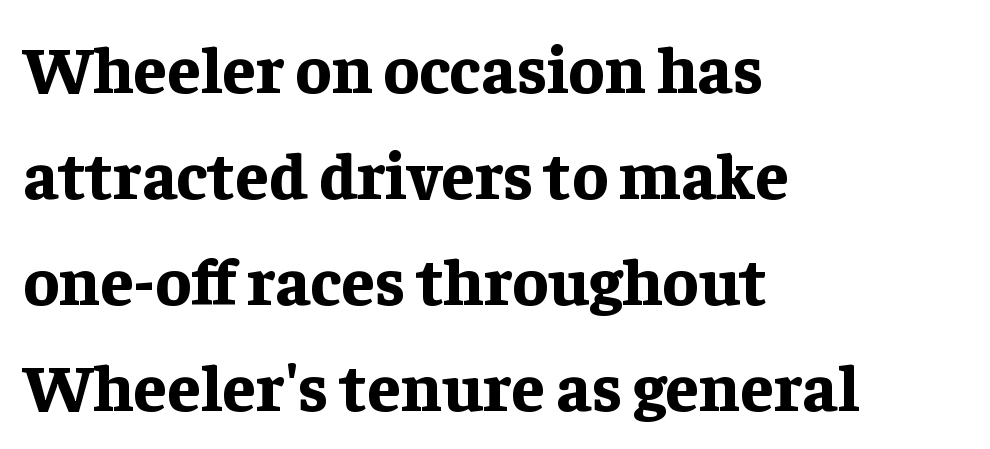
Q: Is the text bold? A: Yes.
Q: Is the text italic (slanted)? A: No, it is upright.
Q: Is the typeface a serif or a sans-serif typeface? A: Serif.
Q: Is the text underlined? A: No.
Q: How is the paragraph aligned? A: Left-aligned.
Q: Is the spacing between letters normal or unusually wide? A: Normal.
Q: Is the spacing between lines tight, normal or loose? A: Normal.
Q: Width (condensed, normal, or wide)? A: Normal.
Q: Stroke contrast? A: Low.
Q: x-height? A: Medium.
Q: Monospaced? A: No.
